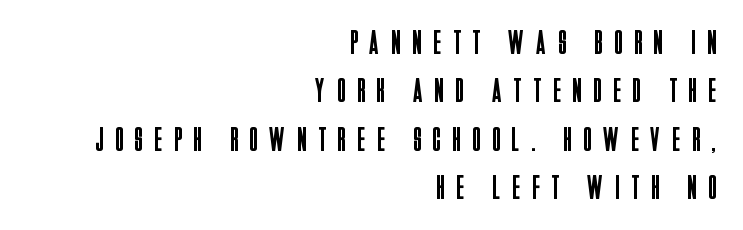
{"serif": "no", "italic": "no", "bold": "no", "weight": "regular", "width": "condensed", "stroke_contrast": "low", "x_height": "large", "monospaced": "no", "underline": "no", "align": "right", "line_spacing": "normal", "line_spacing_ratio": 1.42, "letter_spacing": "wide", "letter_spacing_em": 0.37, "glyph_px": 34}
